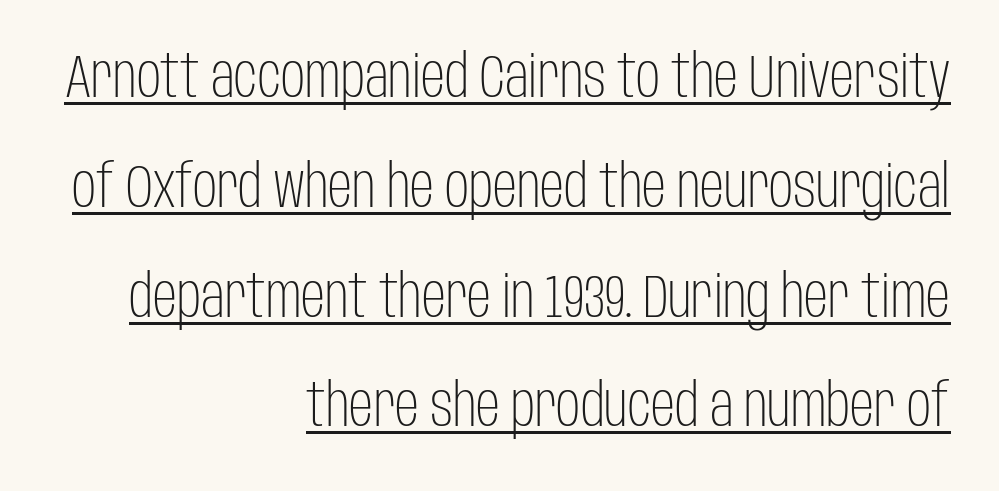
The image shows 60 px light, condensed sans-serif type, upright; set right-aligned, line spacing 1.83x, normal letter spacing, underlined; low stroke contrast and a large x-height.
